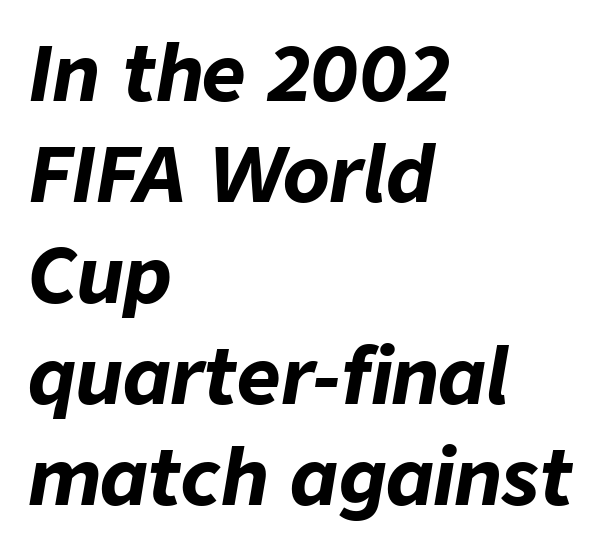
The image shows 76 px bold type, italic (leaning right); set left-aligned, normal line spacing (1.33x), normal letter spacing, not underlined; low stroke contrast and a medium x-height.
